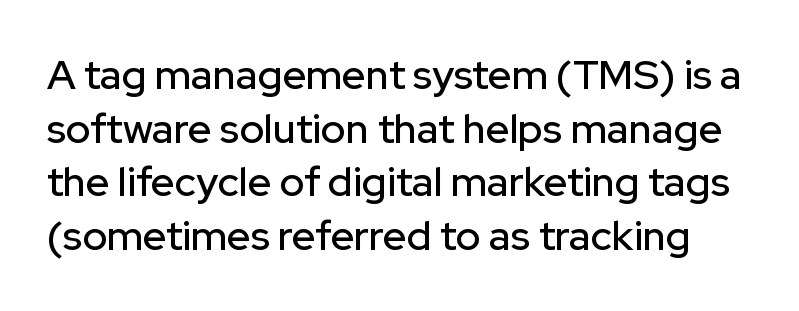
Q: Is the text italic (slanted)? A: No, it is upright.
Q: Is the typeface a serif or a sans-serif typeface? A: Sans-serif.
Q: Is the text underlined? A: No.
Q: Is the spacing between letters normal or unusually wide? A: Normal.
Q: Is the spacing between lines tight, normal or loose? A: Normal.
Q: Width (condensed, normal, or wide)? A: Normal.
Q: Stroke contrast? A: Low.
Q: x-height? A: Medium.
Q: Monospaced? A: No.
